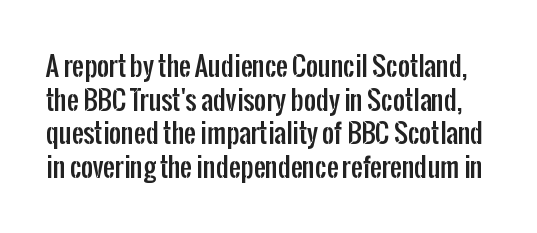
Vertical spacing — default. Nothing unusual about the tracking: characters are spaced as the font intends. Plain, unruled lines of type. Every character sits straight up, as roman type does.
